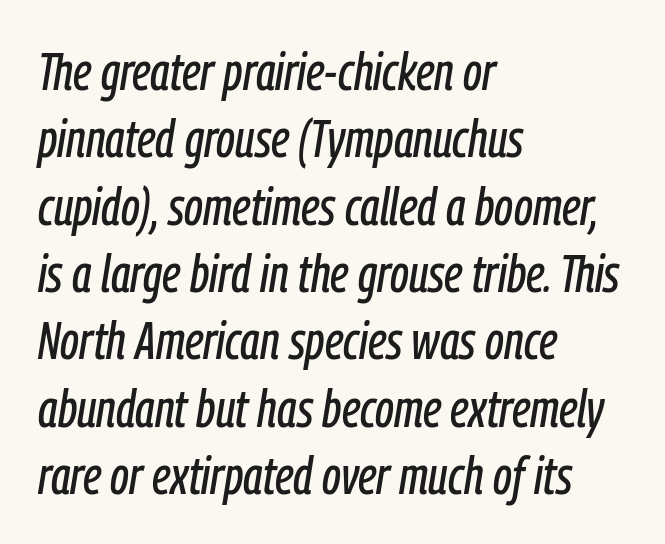
{"italic": "yes", "lean": "right", "slant_degrees": 9, "width": "condensed", "stroke_contrast": "low", "x_height": "medium", "monospaced": "no", "underline": "no", "align": "left", "line_spacing": "normal", "line_spacing_ratio": 1.27, "letter_spacing": "normal", "letter_spacing_em": 0.0, "glyph_px": 53}
